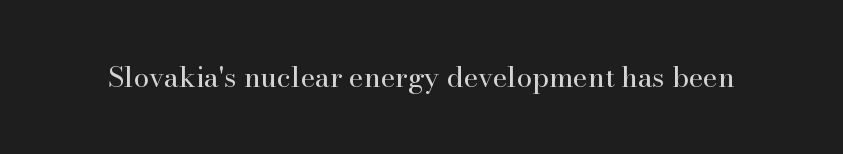
{"serif": "yes", "italic": "no", "bold": "no", "weight": "regular", "width": "normal", "stroke_contrast": "high", "x_height": "small", "monospaced": "no", "underline": "no", "letter_spacing": "normal", "letter_spacing_em": 0.0, "glyph_px": 28}
